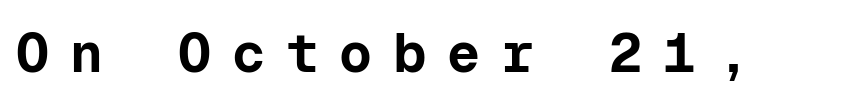
{"serif": "no", "italic": "no", "bold": "yes", "weight": "bold", "width": "normal", "stroke_contrast": "low", "x_height": "medium", "monospaced": "yes", "underline": "no", "letter_spacing": "wide", "letter_spacing_em": 0.38, "glyph_px": 55}
